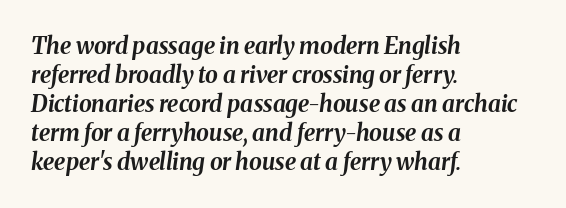
{"italic": "yes", "lean": "right", "slant_degrees": 8, "bold": "yes", "underline": "no", "align": "left", "line_spacing": "normal", "line_spacing_ratio": 1.26, "letter_spacing": "normal", "letter_spacing_em": 0.0, "glyph_px": 23}
